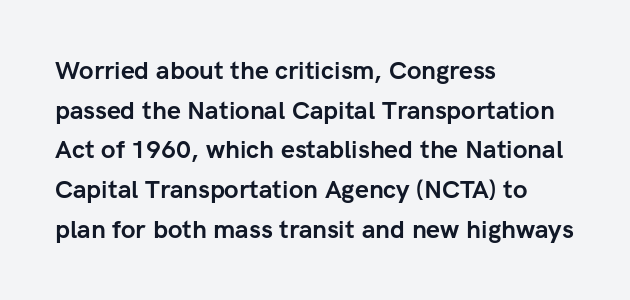
{"italic": "no", "bold": "yes", "underline": "no", "align": "left", "line_spacing": "normal", "line_spacing_ratio": 1.59, "letter_spacing": "normal", "letter_spacing_em": 0.0, "glyph_px": 25}
